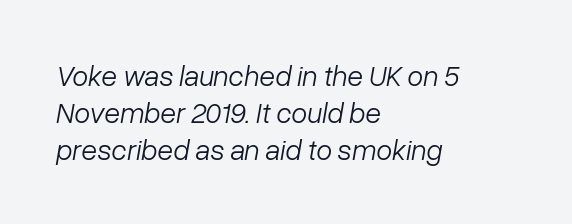
The image shows 29 px light type, italic (leaning right); set left-aligned, normal line spacing (1.28x), normal letter spacing, not underlined; low stroke contrast and a medium x-height.
